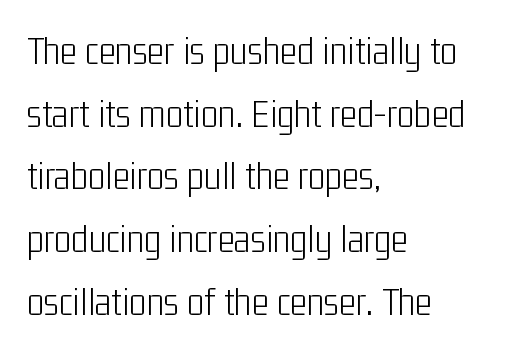
The letterforms sit shoulder to shoulder at normal distance. The passage shown is typed in a proportional face where columns would drift. This is sans-serif lettering, the kind often seen on screens and signage. Compared with a centered layout, this one pins lines to the left instead. Successive baselines arrive at the customary interval. Is this a heavy cut? Hardly; it is regular or lighter.
